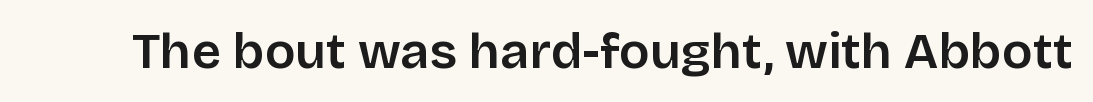
{"serif": "no", "italic": "no", "width": "normal", "stroke_contrast": "low", "x_height": "large", "monospaced": "no", "underline": "no", "letter_spacing": "normal", "letter_spacing_em": 0.0, "glyph_px": 51}
